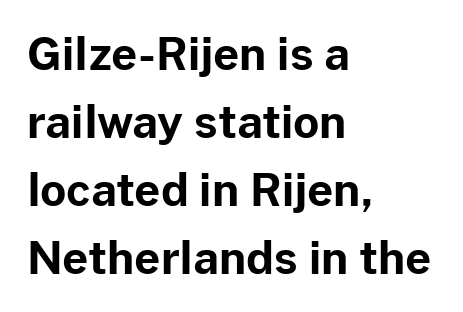
The letters are bold, with thick, heavy strokes. The glyphs are unaccompanied by any horizontal stroke below them. Character widths vary here, with narrow letters taking less room than wide ones. Every stem runs plumb, perpendicular to the baseline.
